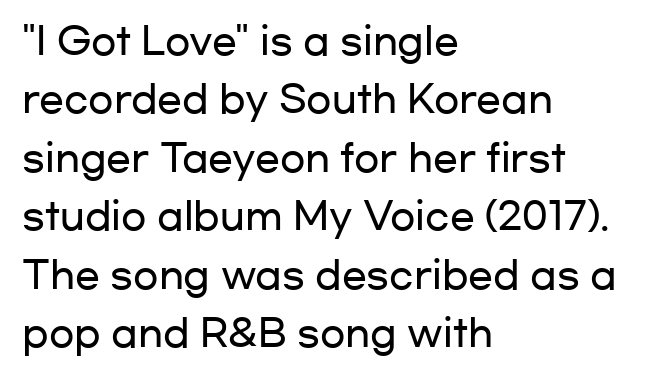
Q: Is the text italic (slanted)? A: No, it is upright.
Q: Is the typeface a serif or a sans-serif typeface? A: Sans-serif.
Q: Is the text underlined? A: No.
Q: How is the paragraph aligned? A: Left-aligned.
Q: Is the spacing between letters normal or unusually wide? A: Normal.
Q: Is the spacing between lines tight, normal or loose? A: Normal.
Q: Width (condensed, normal, or wide)? A: Wide.
Q: Stroke contrast? A: Low.
Q: x-height? A: Medium.
Q: Monospaced? A: No.
